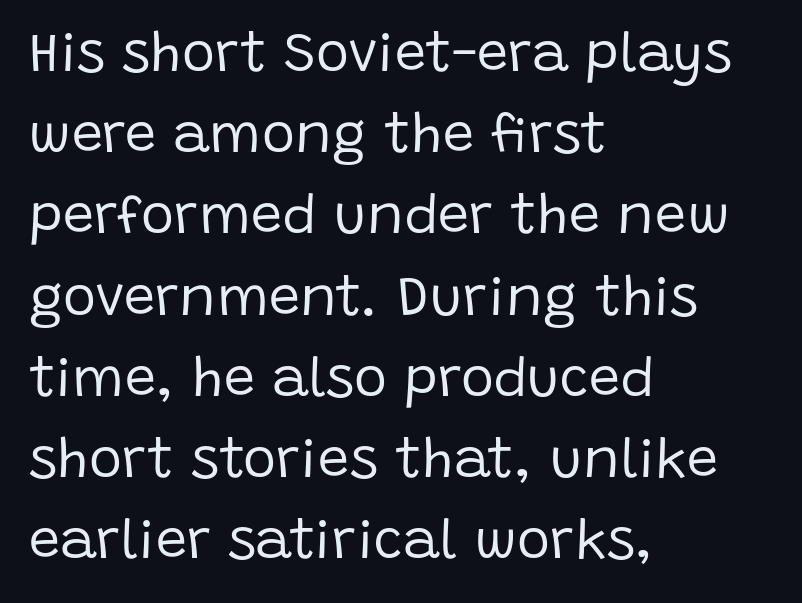
The image shows 56 px regular-weight sans-serif type, upright; set left-aligned, normal line spacing (1.45x), normal letter spacing, not underlined; low stroke contrast and a large x-height.
